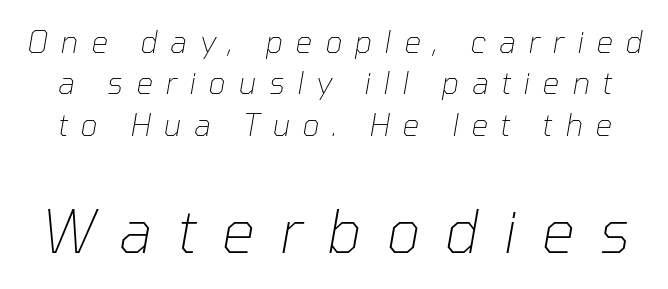
The image shows 59 px thin type, italic (leaning right); set normal line spacing (1.38x), unusually wide letter spacing (+0.42 em), not underlined; the second (bottom) block is 1.97x larger; low stroke contrast and a medium x-height.
